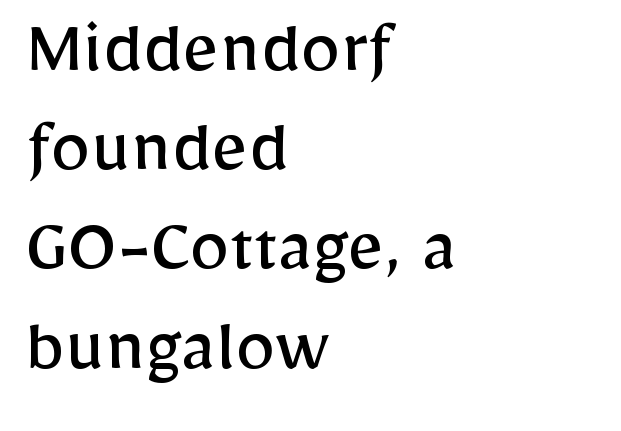
{"serif": "no", "italic": "no", "bold": "no", "weight": "regular", "width": "normal", "stroke_contrast": "low", "x_height": "medium", "monospaced": "no", "underline": "no", "align": "left", "line_spacing_ratio": 1.24, "letter_spacing": "normal", "letter_spacing_em": 0.0, "glyph_px": 80}
